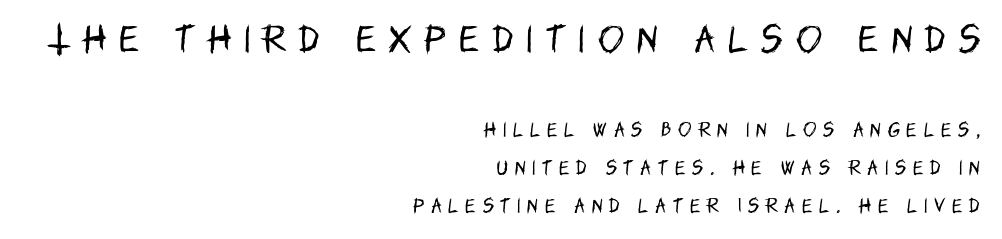
Q: Is the text bold? A: No.
Q: Is the text italic (slanted)? A: No, it is upright.
Q: Is the typeface a serif or a sans-serif typeface? A: Sans-serif.
Q: Is the text underlined? A: No.
Q: How is the paragraph aligned? A: Right-aligned.
Q: Is the spacing between letters normal or unusually wide? A: Unusually wide.
Q: Is the spacing between lines tight, normal or loose? A: Loose.
Q: Which block of text is set in a larger size, the first (top) or the second (bottom)? A: The first (top) one.
Q: Width (condensed, normal, or wide)? A: Condensed.
Q: Stroke contrast? A: Low.
Q: x-height? A: Large.
Q: Monospaced? A: No.
